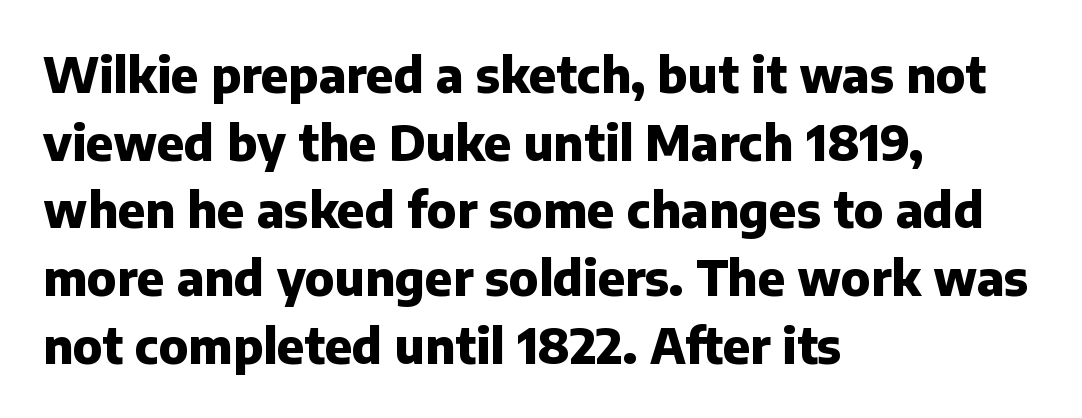
Proportional: the letters do not fall into vertical columns. The space directly below the letters is spotless. Notice how the passage keeps a crisp vertical edge on the left only. Letterform terminals end flat and unadorned throughout the passage.
